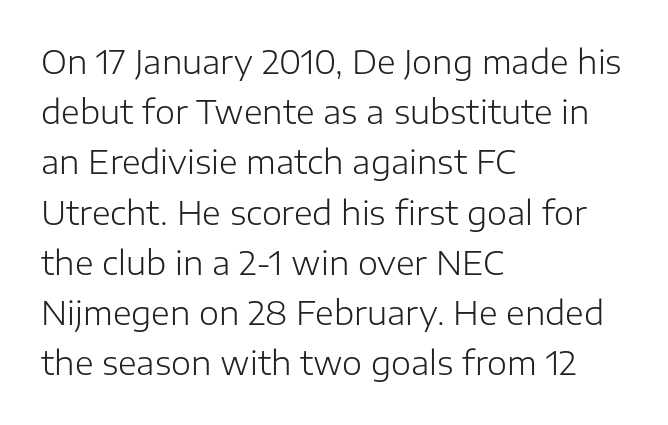
{"serif": "no", "italic": "no", "bold": "no", "weight": "light", "width": "normal", "stroke_contrast": "low", "x_height": "medium", "monospaced": "no", "underline": "no", "align": "left", "line_spacing": "normal", "line_spacing_ratio": 1.57, "letter_spacing": "normal", "letter_spacing_em": 0.0, "glyph_px": 32}
